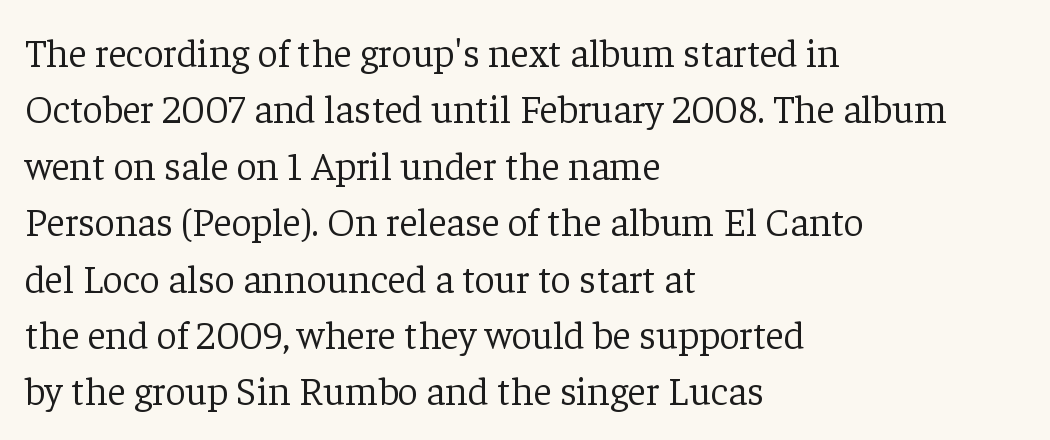
Q: Is the text bold? A: No.
Q: Is the text italic (slanted)? A: No, it is upright.
Q: Is the typeface a serif or a sans-serif typeface? A: Serif.
Q: Is the text underlined? A: No.
Q: How is the paragraph aligned? A: Left-aligned.
Q: Is the spacing between letters normal or unusually wide? A: Normal.
Q: Is the spacing between lines tight, normal or loose? A: Normal.
Q: Width (condensed, normal, or wide)? A: Normal.
Q: Stroke contrast? A: Low.
Q: x-height? A: Medium.
Q: Monospaced? A: No.
